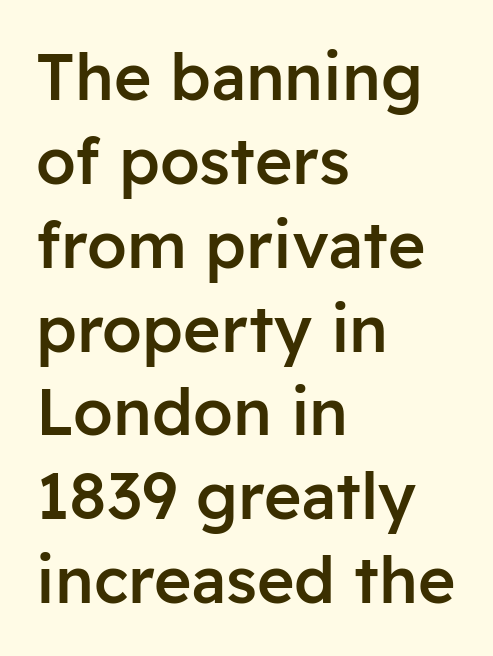
{"serif": "no", "italic": "no", "bold": "semi", "weight": "semibold", "width": "normal", "stroke_contrast": "low", "x_height": "medium", "monospaced": "no", "underline": "no", "align": "left", "line_spacing": "normal", "line_spacing_ratio": 1.31, "letter_spacing": "normal", "letter_spacing_em": 0.0, "glyph_px": 64}
